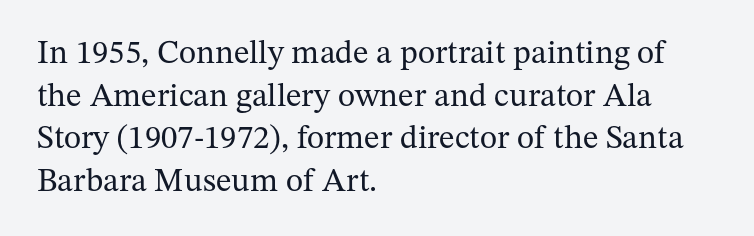
Q: Is the text bold? A: No.
Q: Is the text italic (slanted)? A: No, it is upright.
Q: Is the typeface a serif or a sans-serif typeface? A: Serif.
Q: Is the text underlined? A: No.
Q: How is the paragraph aligned? A: Left-aligned.
Q: Is the spacing between letters normal or unusually wide? A: Normal.
Q: Is the spacing between lines tight, normal or loose? A: Normal.
Q: Width (condensed, normal, or wide)? A: Normal.
Q: Stroke contrast? A: Medium.
Q: x-height? A: Medium.
Q: Monospaced? A: No.
